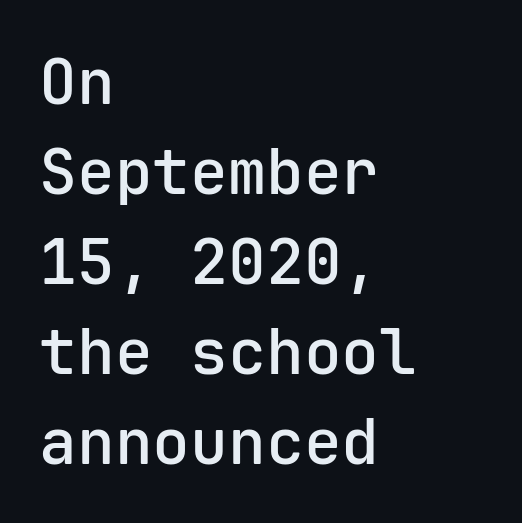
The image shows 63 px semibold sans-serif type, upright, monospaced; set left-aligned, normal line spacing (1.43x), normal letter spacing, not underlined; low stroke contrast and a medium x-height.
